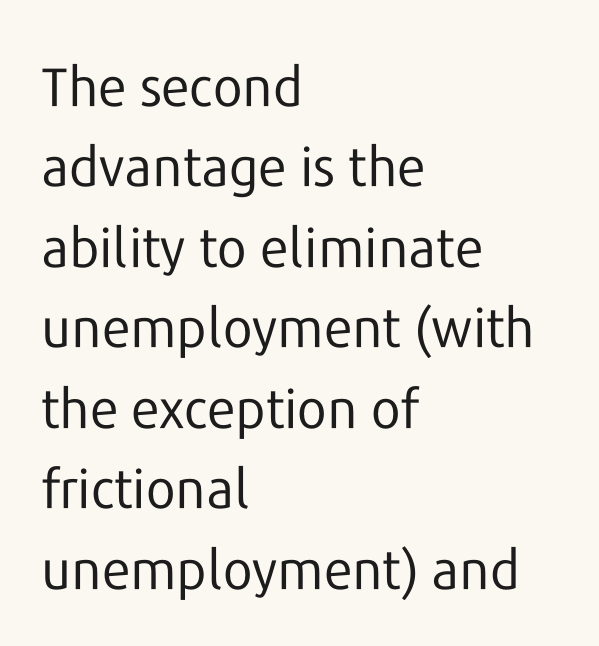
{"serif": "no", "italic": "no", "bold": "no", "weight": "regular", "width": "normal", "stroke_contrast": "low", "x_height": "medium", "monospaced": "no", "underline": "no", "align": "left", "line_spacing": "normal", "line_spacing_ratio": 1.49, "letter_spacing": "normal", "letter_spacing_em": 0.0, "glyph_px": 54}
